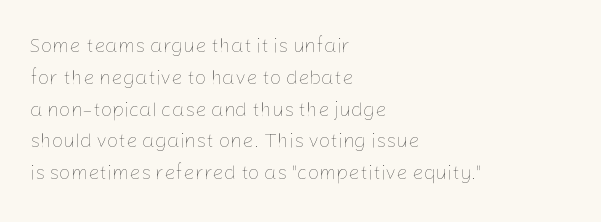
The image shows 20 px text type, upright; set left-aligned, normal line spacing (1.59x), normal letter spacing, not underlined.
